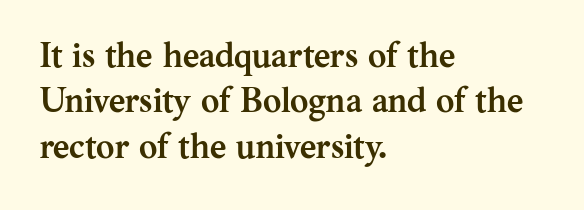
{"serif": "yes", "italic": "no", "bold": "yes", "weight": "semibold", "width": "normal", "stroke_contrast": "medium", "x_height": "medium", "monospaced": "no", "underline": "no", "align": "left", "line_spacing": "normal", "line_spacing_ratio": 1.3, "letter_spacing": "normal", "letter_spacing_em": 0.0, "glyph_px": 35}
